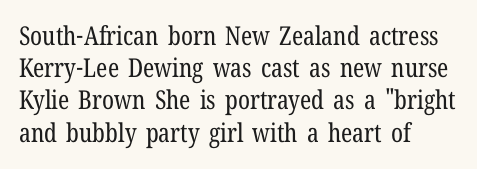
No letter is thick-stroked: the sample isn't bold. The lettering stays uniformly vertical, giving the passage a roman look. This sample uses plain, unmodified letter spacing. These lines stack with their left ends in a neat column. The gap between lines stays unmarked.
